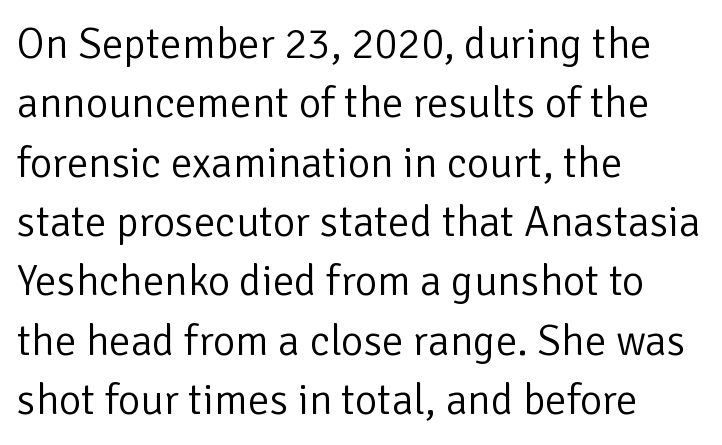
Q: Is the text bold? A: No.
Q: Is the text italic (slanted)? A: No, it is upright.
Q: Is the typeface a serif or a sans-serif typeface? A: Sans-serif.
Q: Is the text underlined? A: No.
Q: How is the paragraph aligned? A: Left-aligned.
Q: Is the spacing between letters normal or unusually wide? A: Normal.
Q: Is the spacing between lines tight, normal or loose? A: Normal.
Q: Width (condensed, normal, or wide)? A: Normal.
Q: Stroke contrast? A: Low.
Q: x-height? A: Medium.
Q: Monospaced? A: No.
